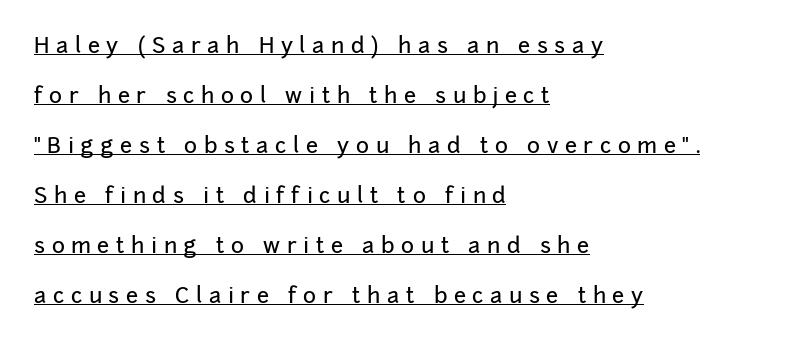
Alignment: flush left. One glance says open: line gaps are wider than usual. Quick note: underline on. There is plenty of visible air inserted between adjacent glyphs.
